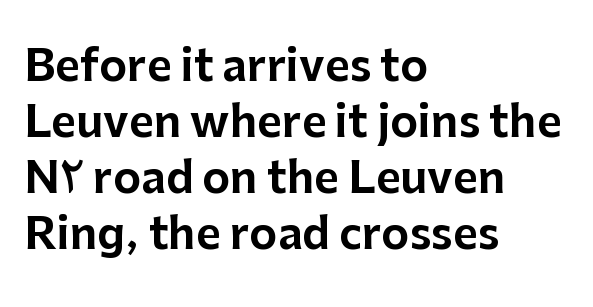
The image shows 43 px sans-serif type, upright; set left-aligned, normal line spacing (1.3x), normal letter spacing, not underlined; low stroke contrast and a medium x-height.
